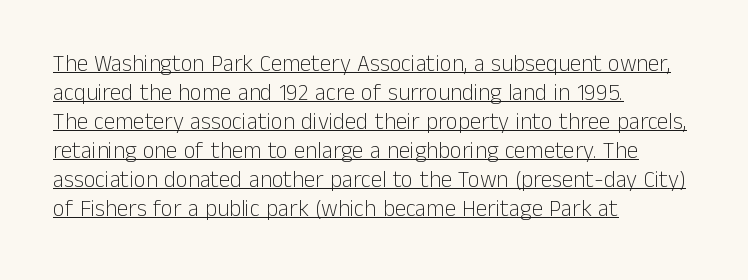
A roman cut, with each character standing at attention. The gaps between neighbouring characters are ordinary and unremarkable. These lines sit exactly where default settings would place them. Is the block centered? No — it sits flush against the left margin. Is the stroke heavy? The answer is a plain regular-or-lighter. A rule runs beneath these lines of type.
